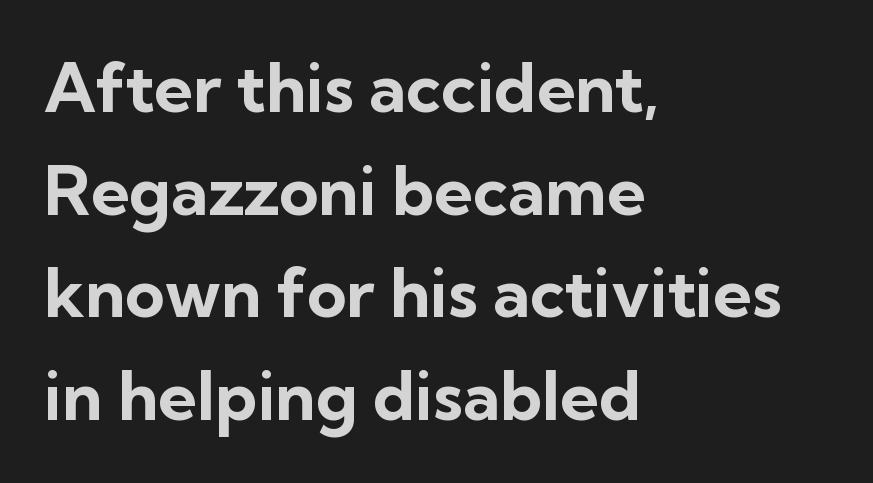
{"serif": "no", "italic": "no", "bold": "yes", "weight": "bold", "width": "normal", "stroke_contrast": "low", "x_height": "medium", "monospaced": "no", "underline": "no", "align": "left", "line_spacing": "normal", "line_spacing_ratio": 1.51, "letter_spacing": "normal", "letter_spacing_em": 0.0, "glyph_px": 68}
